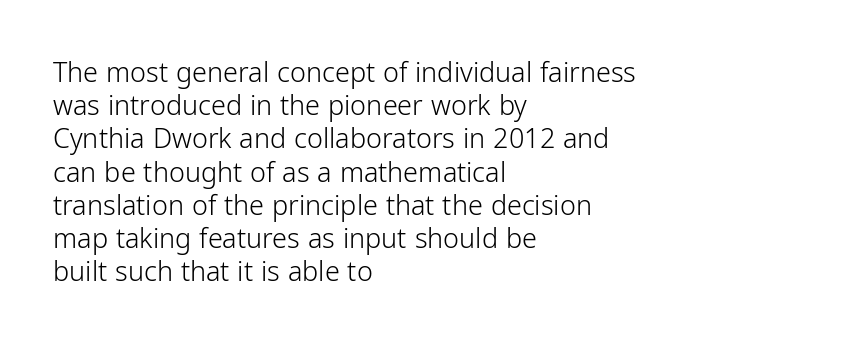
The zone under the glyphs is completely vacant. The passage is arranged the way most books set body copy — flush left. The type sits square on the baseline with zero lean. Weight: in the light-to-regular range. In terms of letterspacing, this is plain default setting.
